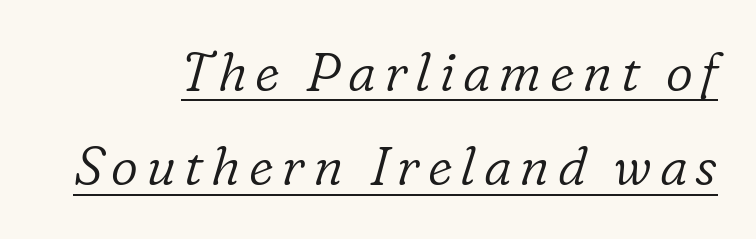
The rendering uses natural spacing where letterforms have individual widths. The font family rendered here belongs to the serif group. Counters stay open thanks to moderate or lighter strokes. If you drew a line through each stem, it would be angled. Like a heading marked for emphasis, these lines bear an underscore.
